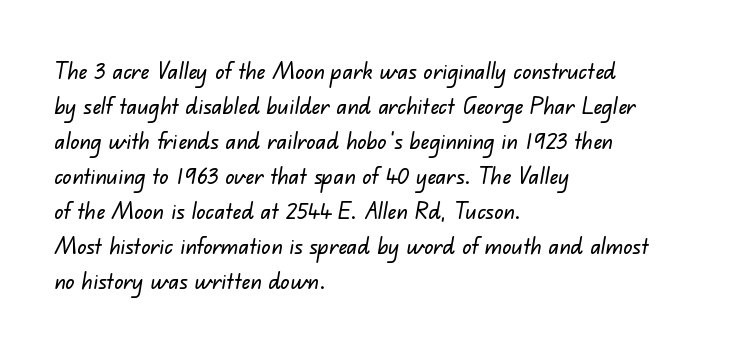
Q: Is the text underlined? A: No.
Q: How is the paragraph aligned? A: Left-aligned.
Q: Is the spacing between letters normal or unusually wide? A: Normal.
Q: Is the spacing between lines tight, normal or loose? A: Normal.
